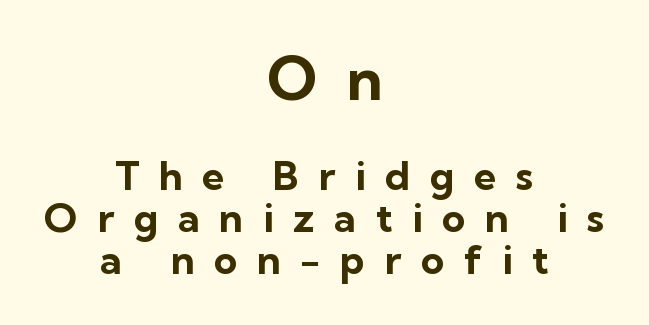
The image shows 60 px bold sans-serif type, upright; set centered, tight line spacing (1.04x), unusually wide letter spacing (+0.49 em), not underlined; the first (top) block is 1.5x larger; low stroke contrast and a medium x-height.
